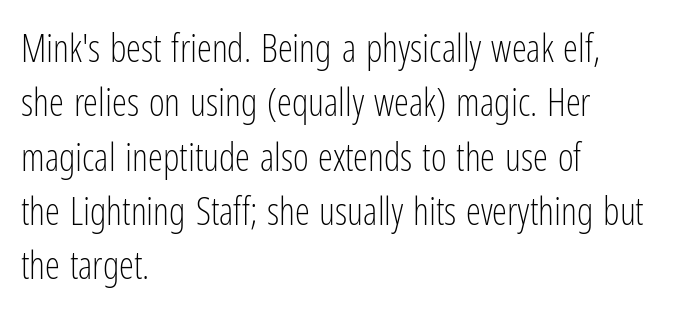
The image shows 38 px light, condensed sans-serif type, upright; set left-aligned, normal line spacing (1.43x), normal letter spacing, not underlined; low stroke contrast and a medium x-height.
